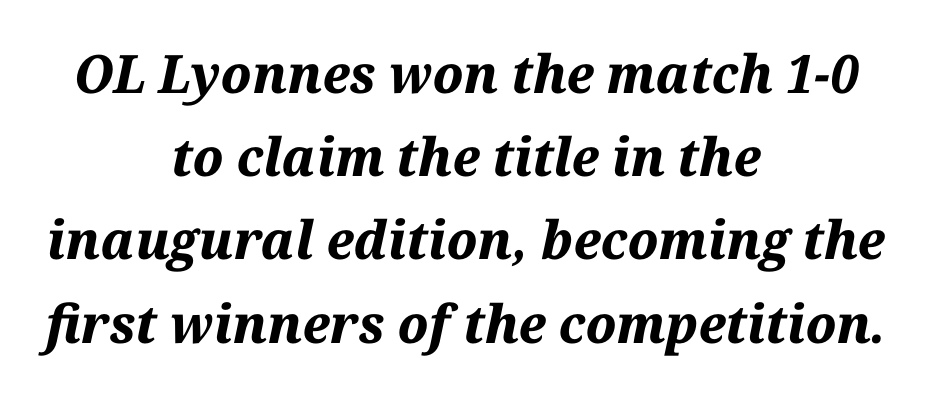
The image shows 53 px bold type, italic (leaning right); set centered, normal line spacing (1.57x), normal letter spacing, not underlined; medium stroke contrast and a medium x-height.
